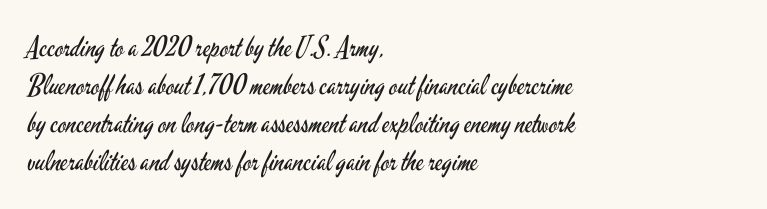
Q: Is the text bold? A: No.
Q: Is the text italic (slanted)? A: Yes.
Q: Is the typeface a serif or a sans-serif typeface? A: Sans-serif.
Q: Is the text underlined? A: No.
Q: How is the paragraph aligned? A: Left-aligned.
Q: Is the spacing between letters normal or unusually wide? A: Normal.
Q: Is the spacing between lines tight, normal or loose? A: Normal.
Q: Width (condensed, normal, or wide)? A: Condensed.
Q: Stroke contrast? A: Low.
Q: x-height? A: Small.
Q: Monospaced? A: No.
